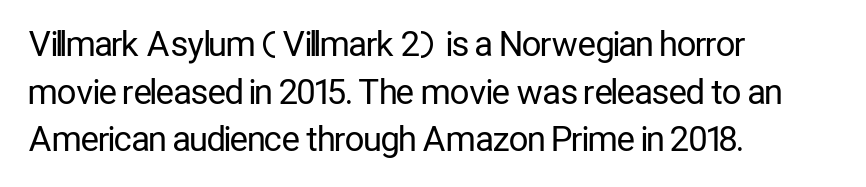
The cut favours lightness, reaching ordinary text weight at its darkest. The typography opts for an upright posture over an oblique one. Compared with typical body copy, the letter spacing here is the same. This rendering employs a face without finishing strokes, i.e., a sans-serif. The letters advance in unequal steps, a hallmark of proportional type.
